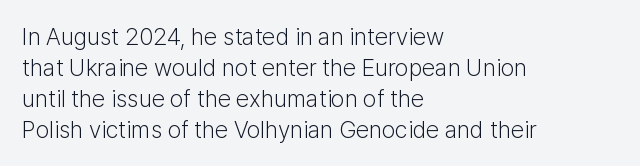
{"italic": "no", "bold": "no", "underline": "no", "align": "left", "line_spacing": "normal", "line_spacing_ratio": 1.29, "letter_spacing": "normal", "letter_spacing_em": 0.0, "glyph_px": 24}
